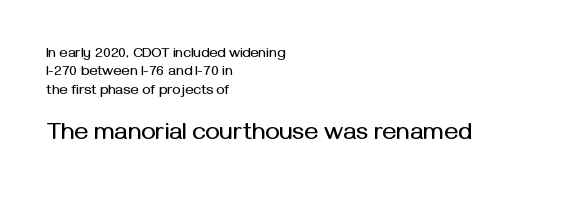
{"italic": "no", "underline": "no", "align": "left", "line_spacing": "normal", "line_spacing_ratio": 1.32, "letter_spacing": "normal", "letter_spacing_em": 0.0, "larger_block": "second", "size_ratio": 1.71, "glyph_px": 24}
